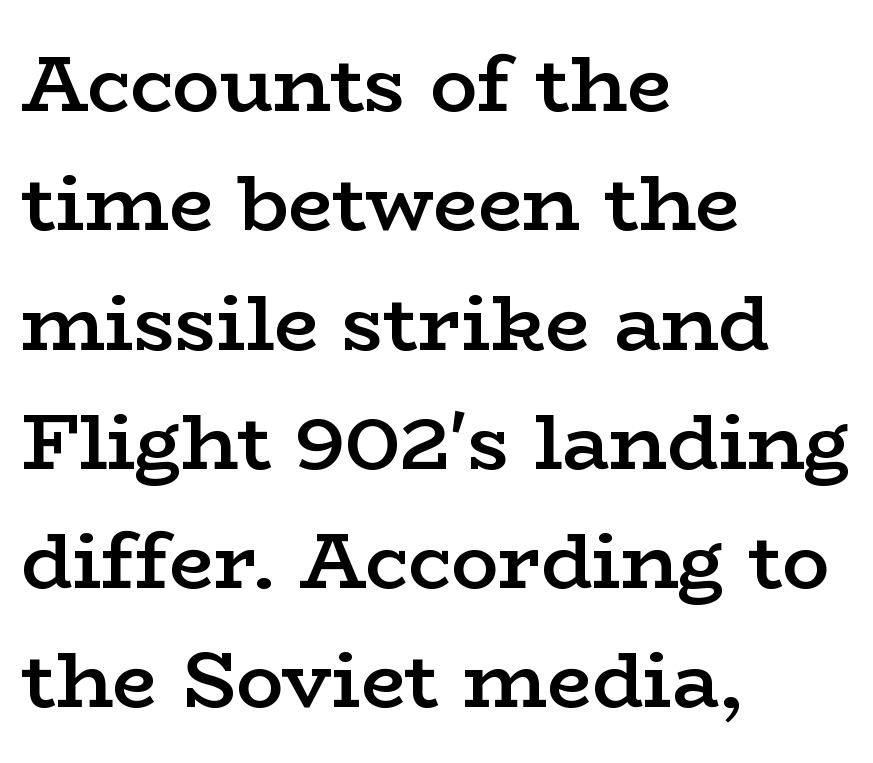
The image shows 79 px semibold, wide serif type, upright; set left-aligned, normal line spacing (1.51x), normal letter spacing, not underlined; low stroke contrast and a medium x-height.
